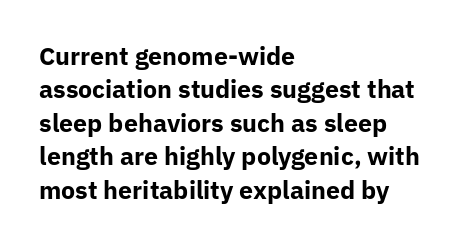
Q: Is the text bold? A: Yes.
Q: Is the text italic (slanted)? A: No, it is upright.
Q: Is the text underlined? A: No.
Q: How is the paragraph aligned? A: Left-aligned.
Q: Is the spacing between letters normal or unusually wide? A: Normal.
Q: Is the spacing between lines tight, normal or loose? A: Normal.
